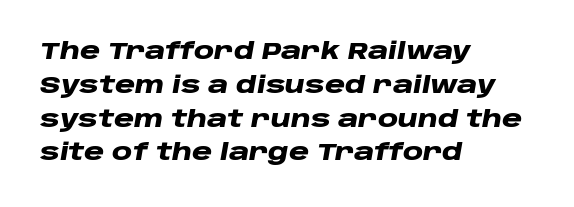
{"italic": "yes", "lean": "right", "slant_degrees": 10, "bold": "yes", "underline": "no", "align": "left", "line_spacing": "normal", "line_spacing_ratio": 1.47, "letter_spacing": "normal", "letter_spacing_em": 0.0, "glyph_px": 23}
